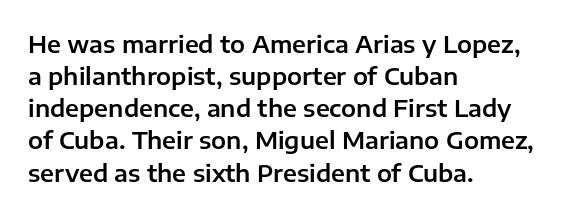
Just letters on the line, the space beneath them empty. Honestly, the row spacing looks completely unremarkable. No italicization has been applied; the sample stays upright. Teacher's note: observe the even left margin — that is flush-left alignment. Glyph-to-glyph distance matches everyday printed text.
